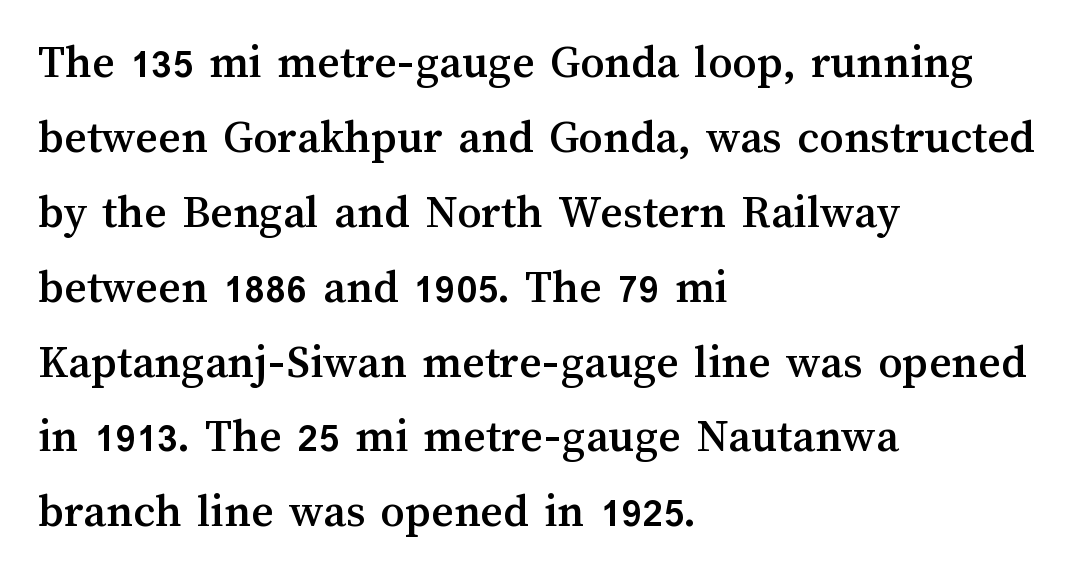
Q: Is the text italic (slanted)? A: No, it is upright.
Q: Is the text underlined? A: No.
Q: How is the paragraph aligned? A: Left-aligned.
Q: Is the spacing between letters normal or unusually wide? A: Normal.
Q: Is the spacing between lines tight, normal or loose? A: Normal.
Q: Width (condensed, normal, or wide)? A: Normal.
Q: Stroke contrast? A: Medium.
Q: x-height? A: Medium.
Q: Monospaced? A: No.
